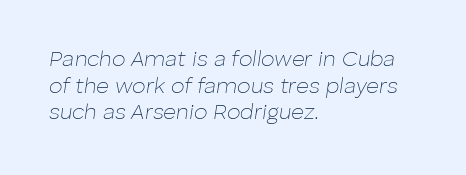
Q: Is the text bold? A: No.
Q: Is the text italic (slanted)? A: Yes, it leans right by about 8 degrees.
Q: Is the text underlined? A: No.
Q: How is the paragraph aligned? A: Left-aligned.
Q: Is the spacing between letters normal or unusually wide? A: Normal.
